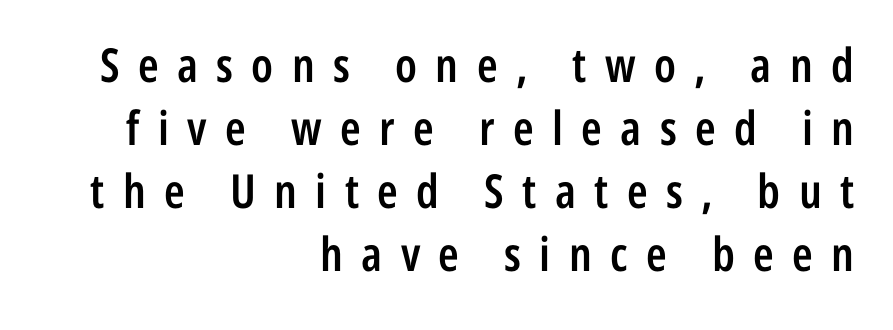
The image shows 47 px semibold, condensed sans-serif type, upright; set right-aligned, normal line spacing (1.34x), unusually wide letter spacing (+0.39 em), not underlined; low stroke contrast and a medium x-height.
